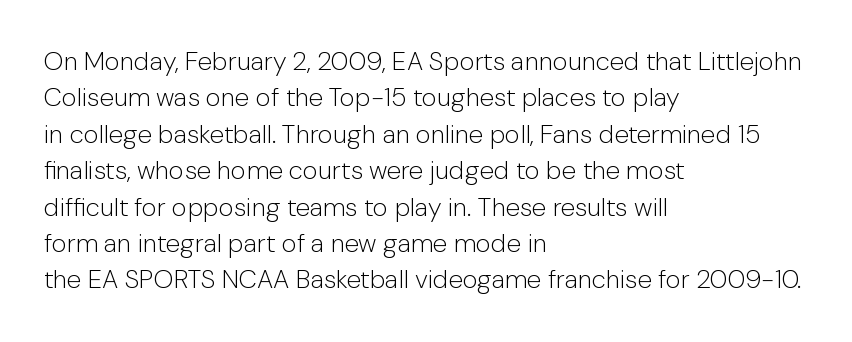
The image shows 26 px text type, upright; set left-aligned, normal line spacing (1.4x), normal letter spacing, not underlined.
